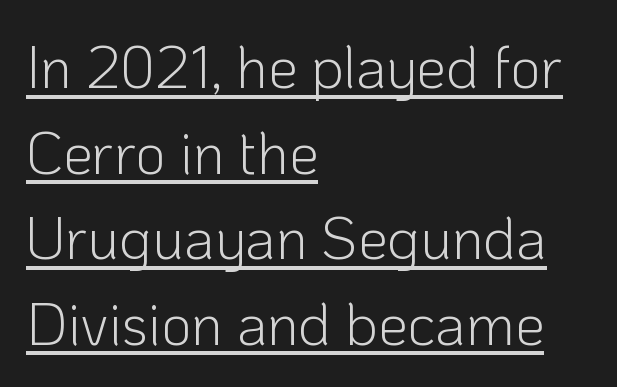
{"serif": "no", "italic": "no", "bold": "no", "weight": "light", "width": "normal", "stroke_contrast": "low", "x_height": "medium", "monospaced": "no", "underline": "yes", "align": "left", "line_spacing": "normal", "line_spacing_ratio": 1.45, "letter_spacing": "normal", "letter_spacing_em": 0.0, "glyph_px": 59}
